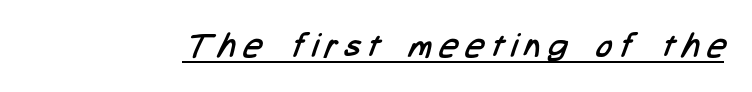
Q: Is the text bold? A: No.
Q: Is the typeface a serif or a sans-serif typeface? A: Sans-serif.
Q: Is the text underlined? A: Yes.
Q: Is the spacing between letters normal or unusually wide? A: Unusually wide.
Q: Width (condensed, normal, or wide)? A: Condensed.
Q: Stroke contrast? A: Low.
Q: x-height? A: Medium.
Q: Monospaced? A: No.
